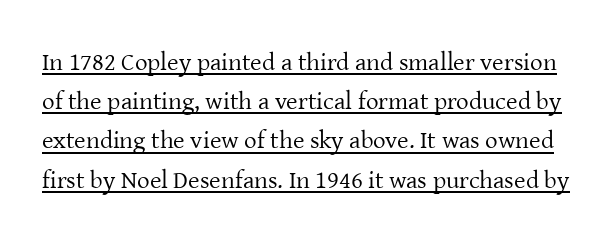
Words appear dense and cohesive because spacing is normal. Rows of type keep a routine distance in the vertical direction. Compared with undecorated copy, this sample adds a rule below the words. Rendered with straight, roman letterforms. The characters are drawn with everyday or finer stroke widths.
